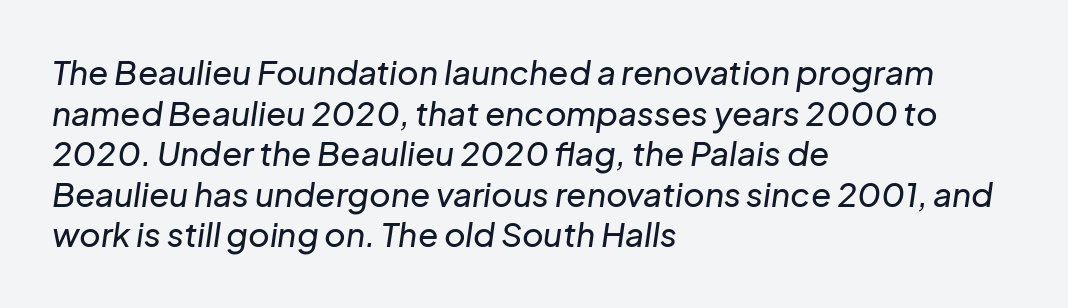
The image shows 33 px text type, italic (leaning right); set left-aligned, line spacing 1.23x, normal letter spacing, not underlined; low stroke contrast and a medium x-height.
